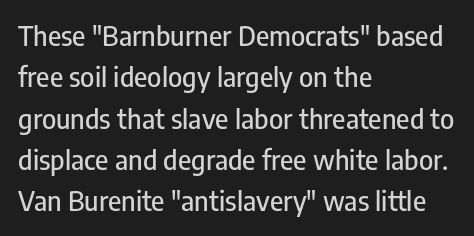
Successive baselines arrive at the customary interval. Short and long lines alike share a common starting point at left. Italic: no, the glyphs are upright roman. Short note: letters normally spaced. Quick note: underline off.
